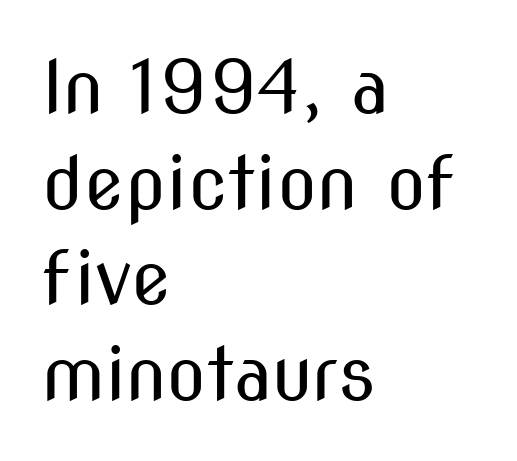
The image shows 73 px regular-weight, condensed sans-serif type, upright; set left-aligned, normal line spacing (1.31x), normal letter spacing, not underlined; medium stroke contrast and a medium x-height.
